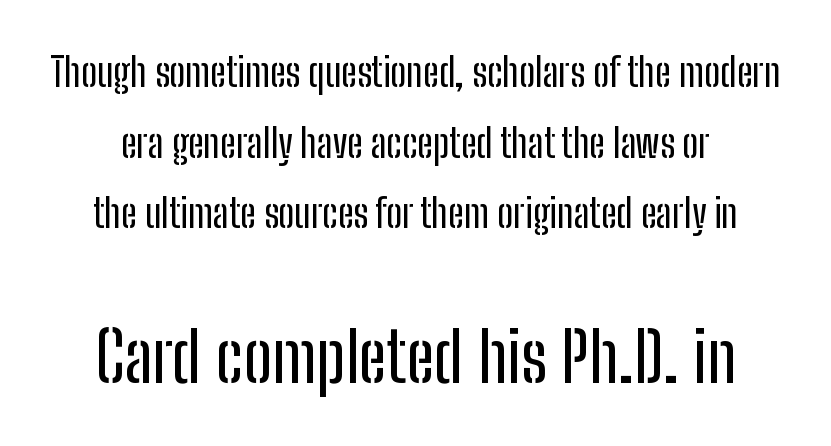
The image shows 69 px condensed sans-serif type, upright; set line spacing 1.81x, normal letter spacing, not underlined; the second (bottom) block is 1.77x larger; low stroke contrast and a medium x-height.
